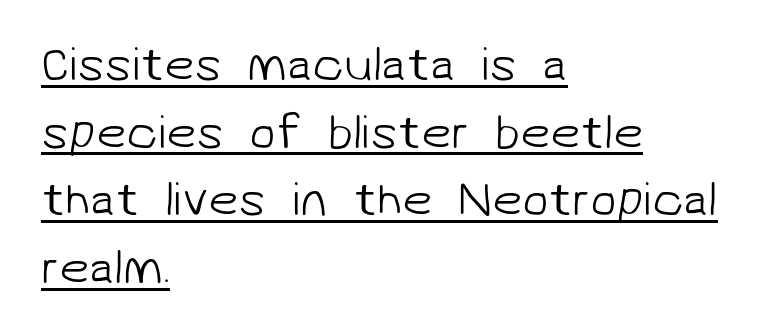
{"serif": "no", "bold": "no", "weight": "light", "width": "normal", "stroke_contrast": "low", "x_height": "medium", "monospaced": "no", "underline": "yes", "align": "left", "line_spacing": "normal", "line_spacing_ratio": 1.41, "letter_spacing": "normal", "letter_spacing_em": 0.0, "glyph_px": 48}
